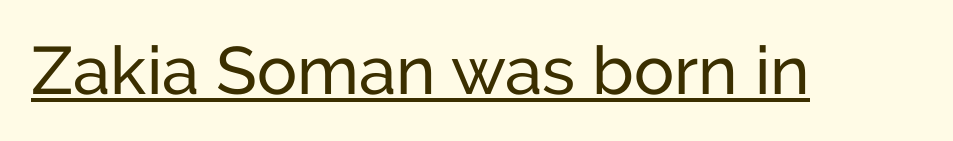
Q: Is the text italic (slanted)? A: No, it is upright.
Q: Is the typeface a serif or a sans-serif typeface? A: Sans-serif.
Q: Is the text underlined? A: Yes.
Q: Is the spacing between letters normal or unusually wide? A: Normal.
Q: Width (condensed, normal, or wide)? A: Normal.
Q: Stroke contrast? A: Low.
Q: x-height? A: Medium.
Q: Monospaced? A: No.
